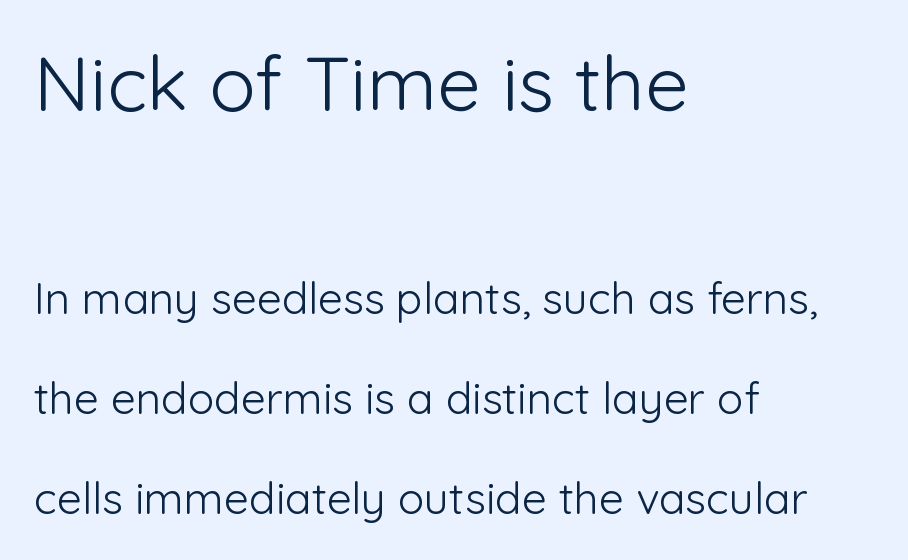
The image shows 77 px light sans-serif type, upright; set left-aligned, loose line spacing (2.27x), normal letter spacing, not underlined; the first (top) block is 1.75x larger; low stroke contrast and a medium x-height.
